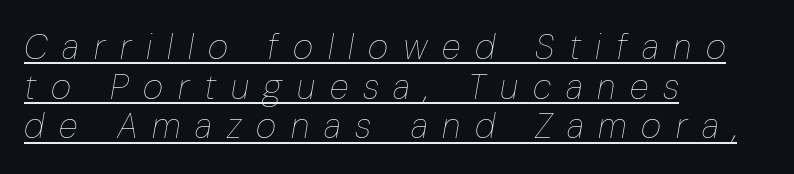
Q: Is the text bold? A: No.
Q: Is the text italic (slanted)? A: Yes, it leans right by about 10 degrees.
Q: Is the text underlined? A: Yes.
Q: How is the paragraph aligned? A: Left-aligned.
Q: Is the spacing between letters normal or unusually wide? A: Unusually wide.
Q: Is the spacing between lines tight, normal or loose? A: Tight.
Q: Width (condensed, normal, or wide)? A: Condensed.
Q: Stroke contrast? A: Low.
Q: x-height? A: Medium.
Q: Monospaced? A: No.
